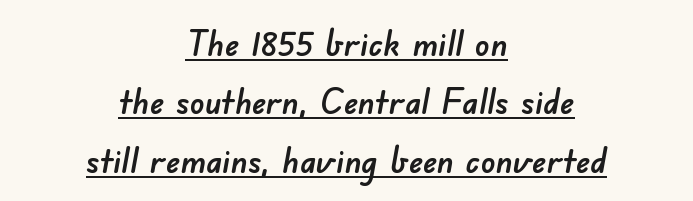
The image shows 36 px sans-serif type; set centered, normal line spacing (1.62x), normal letter spacing, underlined; low stroke contrast and a small x-height.
